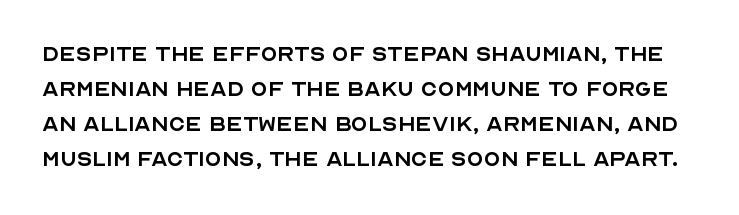
{"italic": "no", "bold": "no", "underline": "no", "line_spacing": "normal", "line_spacing_ratio": 1.3, "letter_spacing": "normal", "letter_spacing_em": 0.0, "glyph_px": 27}
